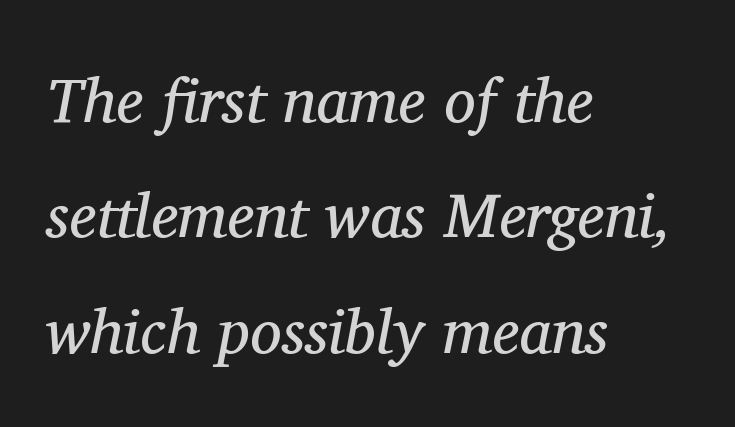
The image shows 63 px regular-weight serif type, italic (leaning right); set left-aligned, line spacing 1.83x, normal letter spacing, not underlined; medium stroke contrast and a medium x-height.
